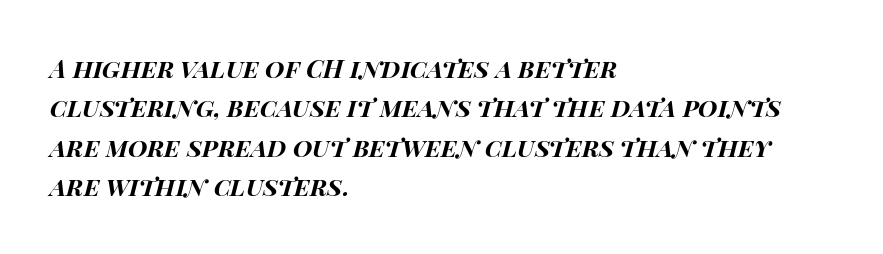
The image shows 25 px bold type, italic (leaning right); set left-aligned, normal line spacing (1.58x), normal letter spacing, not underlined.
